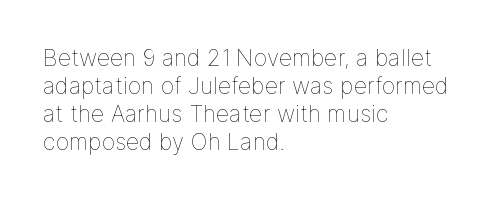
Every stem runs plumb, perpendicular to the baseline. Layout note: lines flush left. Decoration check: the copy has no underline. Short note: letters normally spaced.
